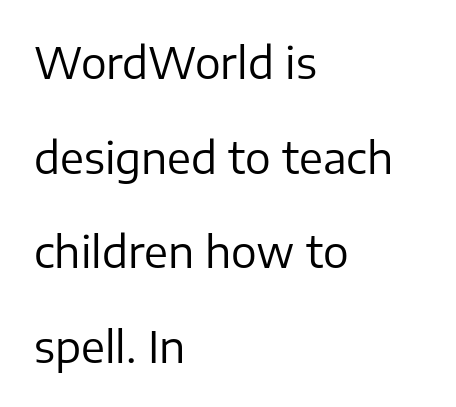
The lines in this sample share a left origin and differ only in where they stop. Check under the words: just untouched page. To sum up the face: it is a sans, with no serifs. Compared with typical body copy, the letter spacing here is the same. Spacing verdict: proportional, widths tailored to each character.
